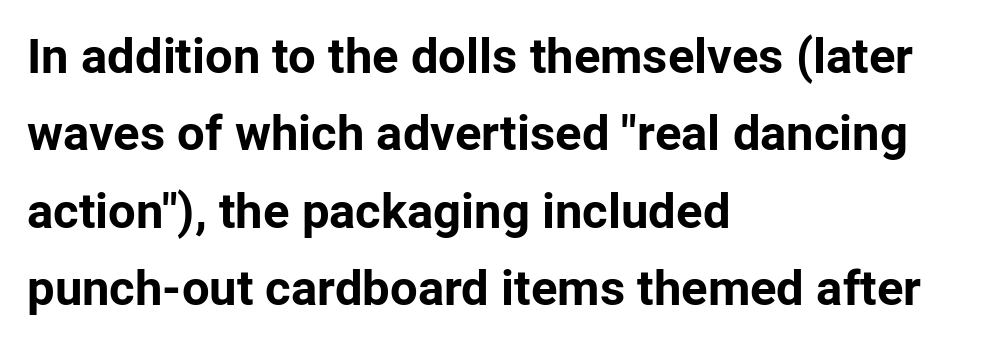
{"serif": "no", "italic": "no", "bold": "yes", "weight": "bold", "width": "normal", "stroke_contrast": "low", "x_height": "medium", "monospaced": "no", "underline": "no", "align": "left", "line_spacing": "normal", "line_spacing_ratio": 1.58, "letter_spacing": "normal", "letter_spacing_em": 0.0, "glyph_px": 49}
